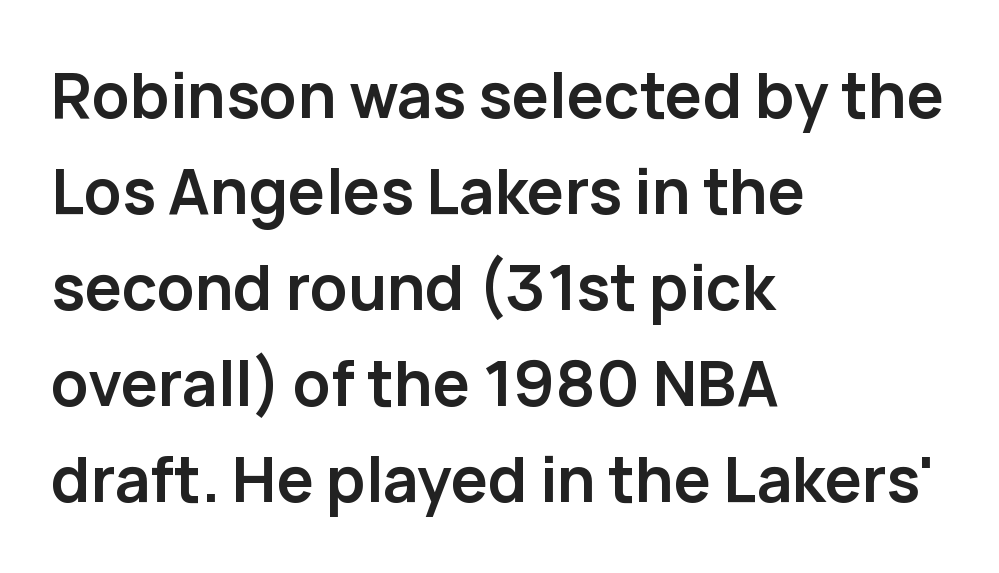
Q: Is the text bold? A: Yes.
Q: Is the text italic (slanted)? A: No, it is upright.
Q: Is the typeface a serif or a sans-serif typeface? A: Sans-serif.
Q: Is the text underlined? A: No.
Q: How is the paragraph aligned? A: Left-aligned.
Q: Is the spacing between letters normal or unusually wide? A: Normal.
Q: Is the spacing between lines tight, normal or loose? A: Normal.
Q: Width (condensed, normal, or wide)? A: Normal.
Q: Stroke contrast? A: Low.
Q: x-height? A: Medium.
Q: Monospaced? A: No.
